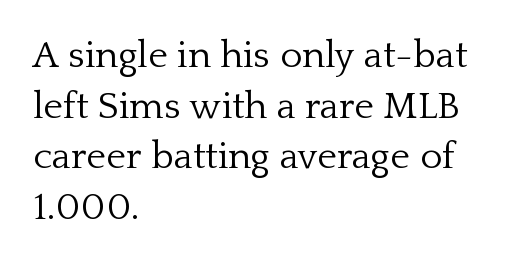
Q: Is the text bold? A: No.
Q: Is the text italic (slanted)? A: No, it is upright.
Q: Is the typeface a serif or a sans-serif typeface? A: Serif.
Q: Is the text underlined? A: No.
Q: How is the paragraph aligned? A: Left-aligned.
Q: Is the spacing between letters normal or unusually wide? A: Normal.
Q: Is the spacing between lines tight, normal or loose? A: Normal.
Q: Width (condensed, normal, or wide)? A: Normal.
Q: Stroke contrast? A: Low.
Q: x-height? A: Medium.
Q: Monospaced? A: No.
